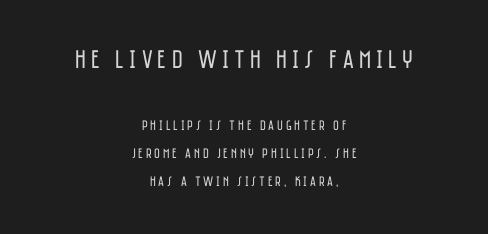
Q: Is the text bold? A: No.
Q: Is the text italic (slanted)? A: No, it is upright.
Q: Is the text underlined? A: No.
Q: How is the paragraph aligned? A: Centered.
Q: Is the spacing between letters normal or unusually wide? A: Unusually wide.
Q: Is the spacing between lines tight, normal or loose? A: Loose.
Q: Which block of text is set in a larger size, the first (top) or the second (bottom)? A: The first (top) one.
